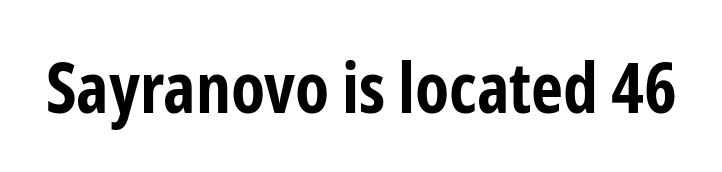
{"serif": "no", "italic": "no", "bold": "yes", "weight": "bold", "width": "condensed", "stroke_contrast": "low", "x_height": "medium", "monospaced": "no", "underline": "no", "letter_spacing": "normal", "letter_spacing_em": 0.0, "glyph_px": 70}
